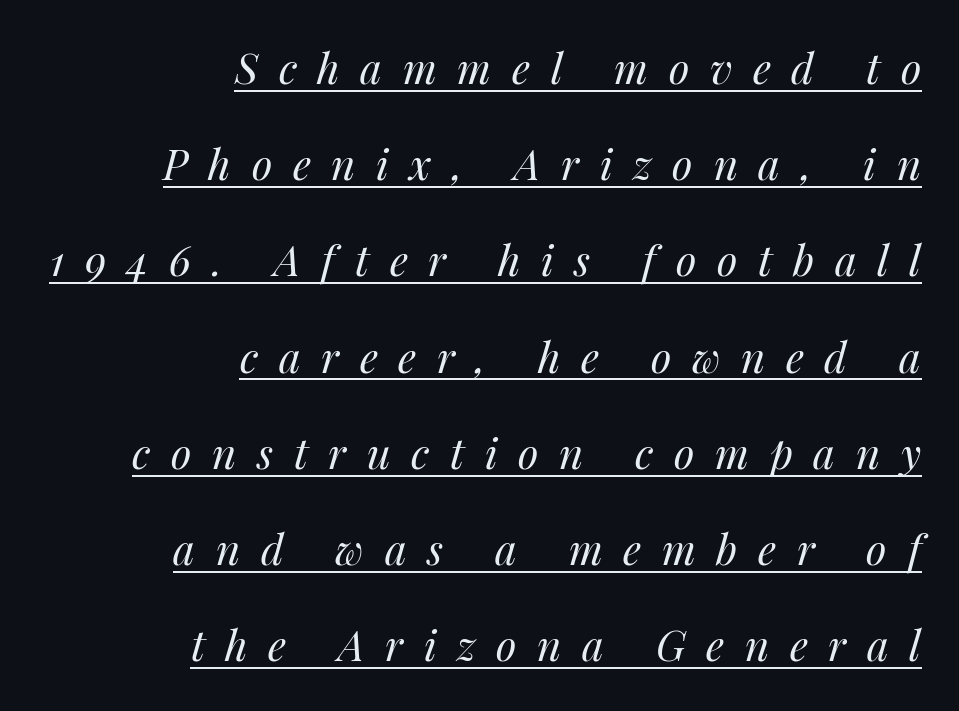
{"italic": "yes", "lean": "right", "slant_degrees": 14, "bold": "no", "weight": "regular", "width": "normal", "stroke_contrast": "medium", "x_height": "medium", "monospaced": "no", "underline": "yes", "align": "right", "line_spacing": "loose", "line_spacing_ratio": 2.29, "letter_spacing": "wide", "letter_spacing_em": 0.49, "glyph_px": 42}
